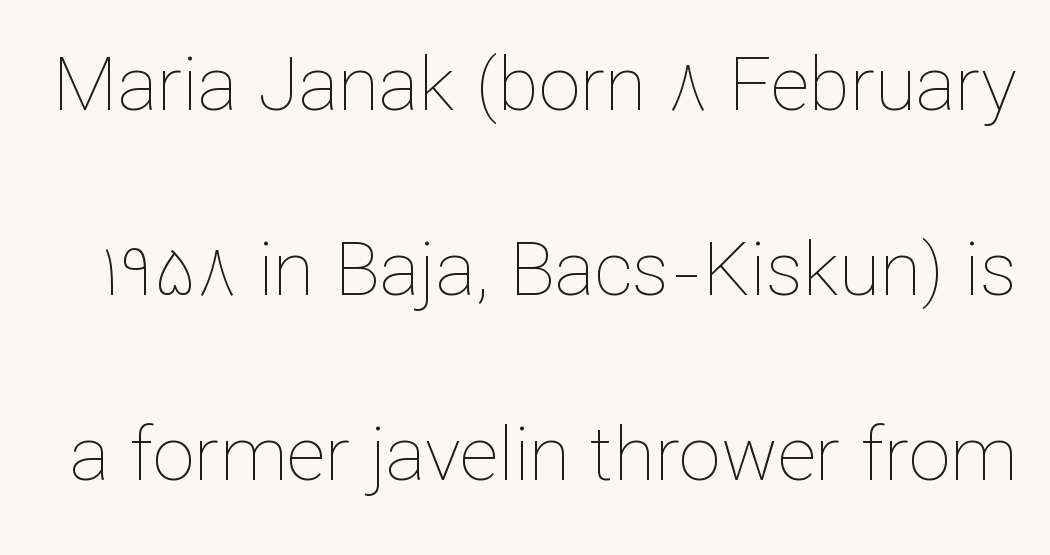
This sample uses plain, unmodified letter spacing. Do the letters lean? They stand straight. Notice the wide empty band between every row — that's loose leading. Underline: absent.
